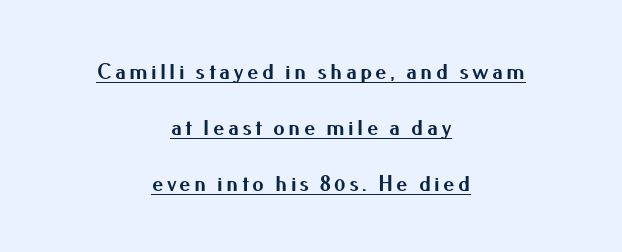
The image shows 23 px bold type, upright; set centered, loose line spacing (2.44x), underlined.
